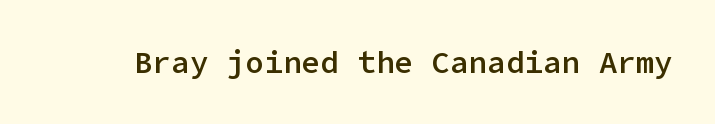
Q: Is the text bold? A: Semi-bold.
Q: Is the text italic (slanted)? A: No, it is upright.
Q: Is the typeface a serif or a sans-serif typeface? A: Sans-serif.
Q: Is the text underlined? A: No.
Q: Is the spacing between letters normal or unusually wide? A: Normal.
Q: Width (condensed, normal, or wide)? A: Normal.
Q: Stroke contrast? A: Low.
Q: x-height? A: Medium.
